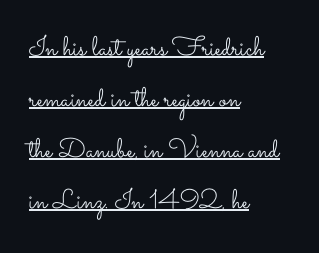
The characters are drawn with everyday or finer stroke widths. A baseline rule has been typeset under these characters. Visually the block forms a straight wall on the left and a jagged coastline on the right.
